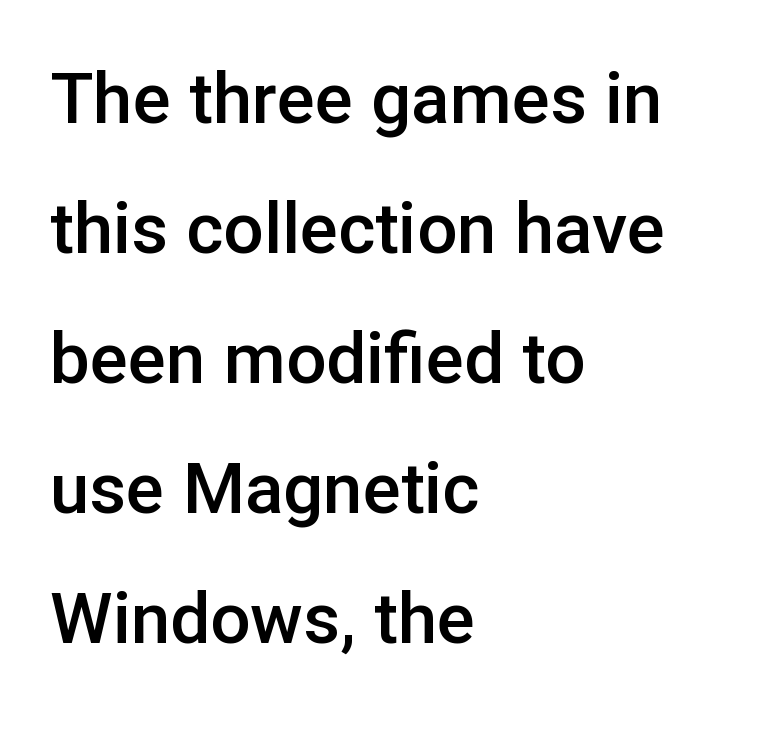
The image shows 71 px semibold sans-serif type, upright; set left-aligned, line spacing 1.83x, normal letter spacing, not underlined; low stroke contrast and a medium x-height.
